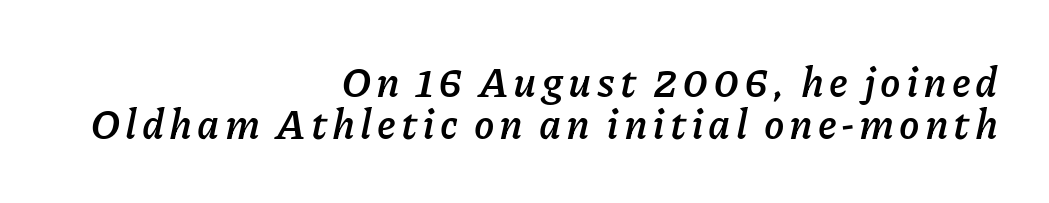
If you measured baseline to baseline, you'd find a short distance. Set as a true bold cut, around the 700 mark. This rendering features lettering with no underline. This rendering uses right alignment, leaving the left contour irregular. The letters advance in unequal steps, a hallmark of proportional type.
